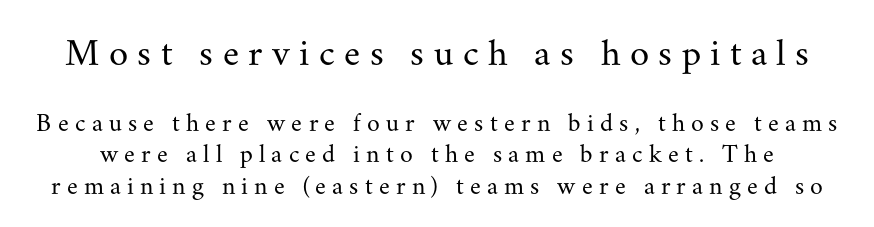
Q: Is the text bold? A: No.
Q: Is the text italic (slanted)? A: No, it is upright.
Q: Is the typeface a serif or a sans-serif typeface? A: Serif.
Q: Is the text underlined? A: No.
Q: Is the spacing between letters normal or unusually wide? A: Unusually wide.
Q: Which block of text is set in a larger size, the first (top) or the second (bottom)? A: The first (top) one.
Q: Width (condensed, normal, or wide)? A: Normal.
Q: Stroke contrast? A: Medium.
Q: x-height? A: Small.
Q: Monospaced? A: No.
